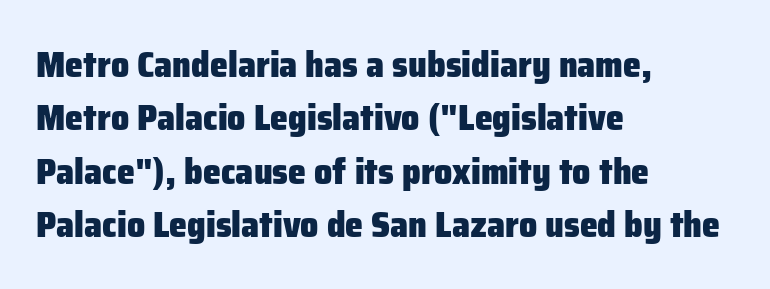
Caption: multi-line text, flush left, ragged right. Each letter keeps its own natural width here, so spacing adapts to shape. Leading: standard. Caption: standard tracking, unaltered. Emphasis by weight is at full strength: bold. Are there feet on the stems? There aren't — it's a sans.
